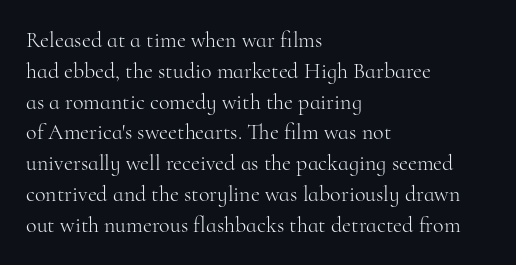
{"italic": "no", "bold": "no", "underline": "no", "align": "left", "line_spacing": "normal", "line_spacing_ratio": 1.4, "letter_spacing": "normal", "letter_spacing_em": 0.0, "glyph_px": 22}
